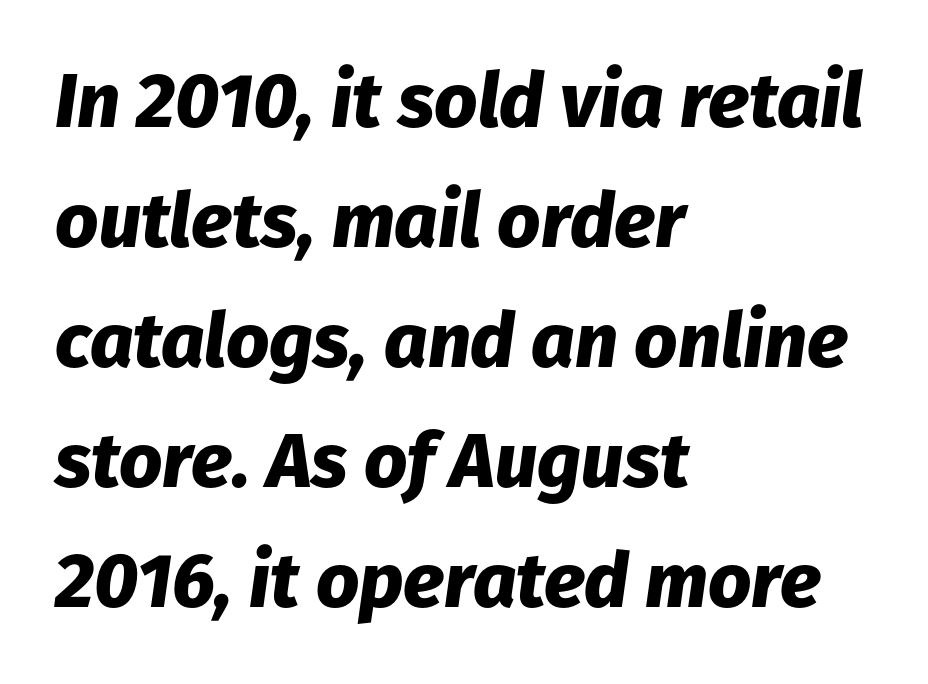
{"italic": "yes", "lean": "right", "slant_degrees": 8, "bold": "yes", "weight": "heavy", "width": "normal", "stroke_contrast": "low", "x_height": "medium", "monospaced": "no", "underline": "no", "align": "left", "line_spacing": "normal", "line_spacing_ratio": 1.58, "letter_spacing": "normal", "letter_spacing_em": 0.0, "glyph_px": 76}
